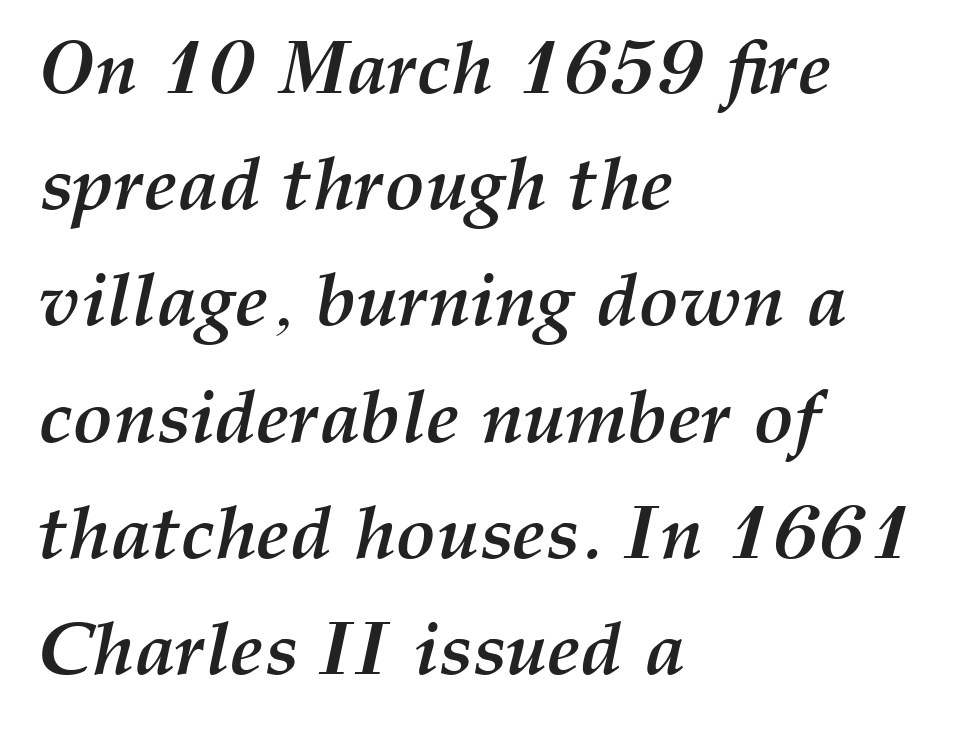
Notice how the passage keeps a crisp vertical edge on the left only. Bare-footed words on every line. The strokes are fattened all the way to bold. Students, observe: this is what conventionally led text looks like.
